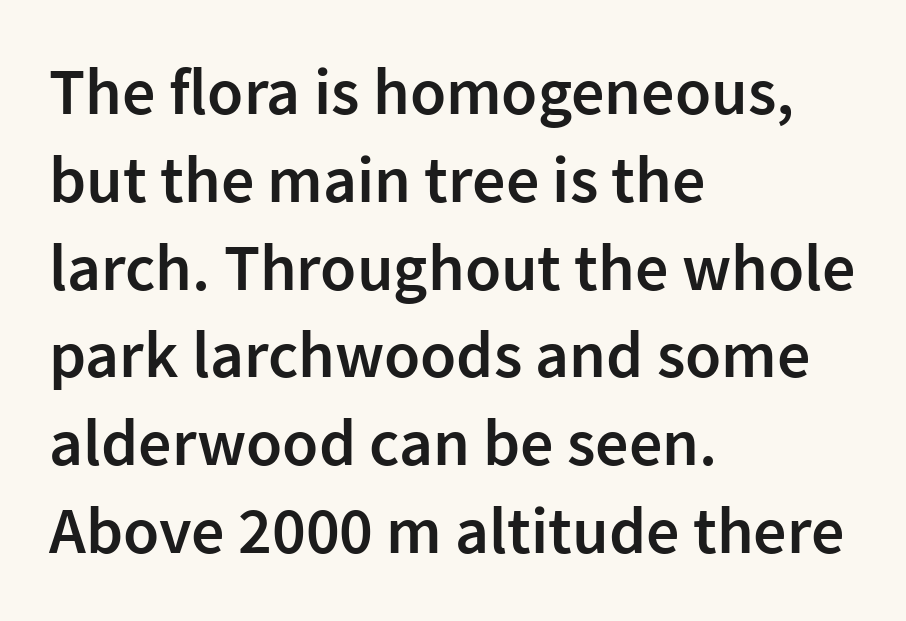
Q: Is the text bold? A: Semi-bold.
Q: Is the text italic (slanted)? A: No, it is upright.
Q: Is the typeface a serif or a sans-serif typeface? A: Sans-serif.
Q: Is the text underlined? A: No.
Q: How is the paragraph aligned? A: Left-aligned.
Q: Is the spacing between letters normal or unusually wide? A: Normal.
Q: Is the spacing between lines tight, normal or loose? A: Normal.
Q: Width (condensed, normal, or wide)? A: Normal.
Q: Stroke contrast? A: Low.
Q: x-height? A: Medium.
Q: Monospaced? A: No.
